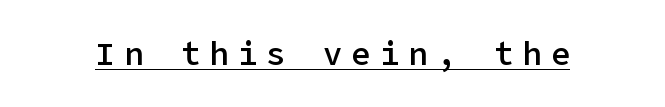
{"serif": "no", "italic": "no", "bold": "semi", "weight": "semibold", "width": "normal", "stroke_contrast": "low", "x_height": "medium", "underline": "yes", "letter_spacing": "wide", "letter_spacing_em": 0.29, "glyph_px": 32}
